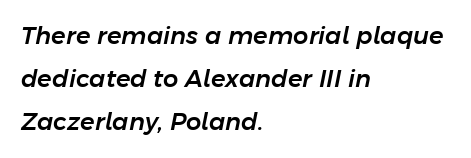
The image shows 24 px text type, italic (leaning right); set left-aligned, line spacing 1.8x, normal letter spacing, not underlined.
